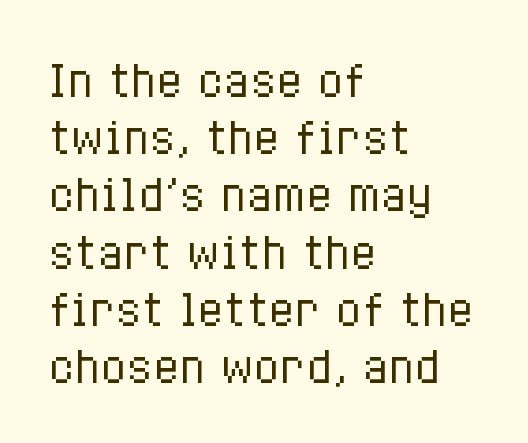
{"italic": "no", "bold": "no", "weight": "regular", "width": "condensed", "stroke_contrast": "low", "x_height": "medium", "monospaced": "no", "underline": "no", "align": "left", "line_spacing": "normal", "line_spacing_ratio": 1.33, "letter_spacing": "normal", "letter_spacing_em": 0.0, "glyph_px": 43}
